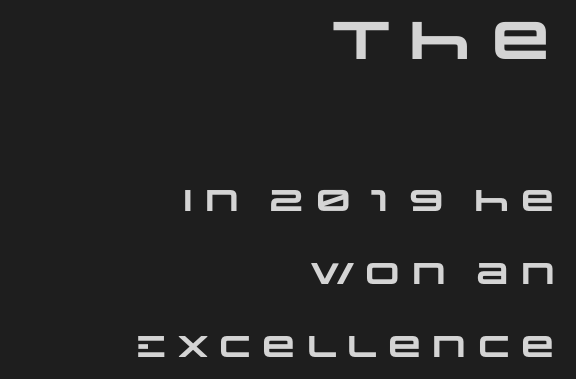
Q: Is the text bold? A: Yes.
Q: Is the typeface a serif or a sans-serif typeface? A: Sans-serif.
Q: Is the text underlined? A: No.
Q: How is the paragraph aligned? A: Right-aligned.
Q: Is the spacing between letters normal or unusually wide? A: Normal.
Q: Is the spacing between lines tight, normal or loose? A: Loose.
Q: Which block of text is set in a larger size, the first (top) or the second (bottom)? A: The first (top) one.
Q: Width (condensed, normal, or wide)? A: Wide.
Q: Stroke contrast? A: Low.
Q: x-height? A: Large.
Q: Monospaced? A: No.
